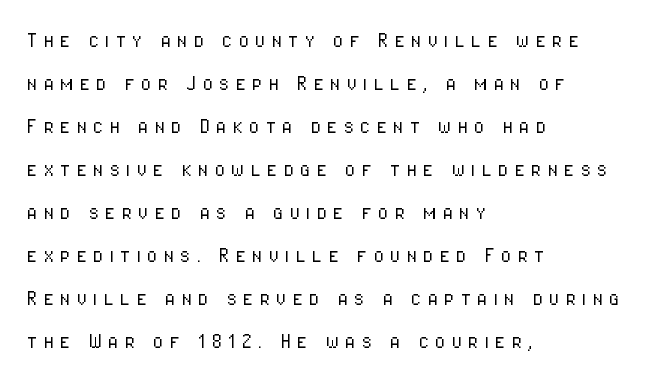
The image shows 24 px text type, upright; set left-aligned, line spacing 1.79x, unusually wide letter spacing (+0.25 em), not underlined.
